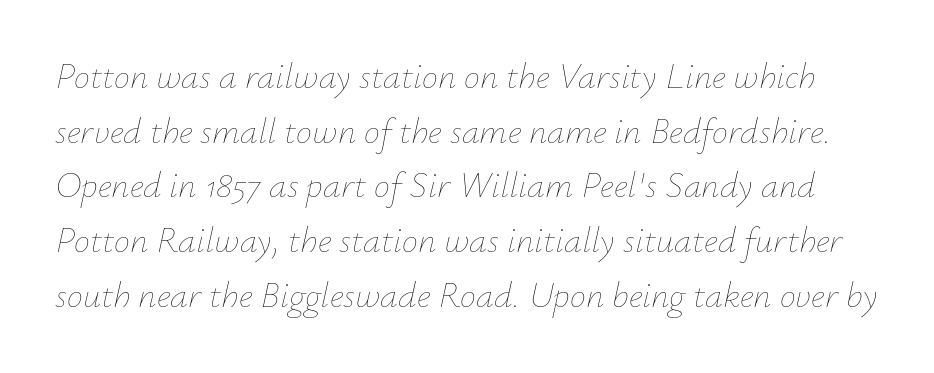
Stems and bowls with no extra thickness — not bold. The rendering uses natural spacing where letterforms have individual widths. The gap between lines stays unmarked. The type is set solid horizontally, with unmodified tracking. The space between consecutive lines is moderate.
